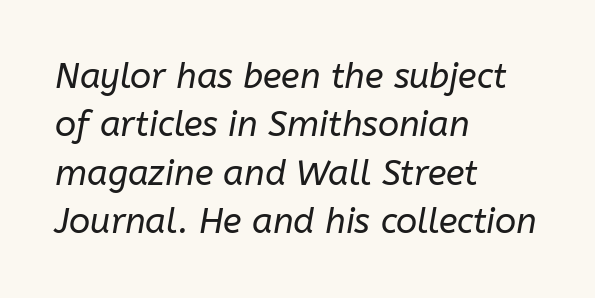
A normal amount of white space separates one row of letters from the next. The typeface has the unassuming heft of standard copy or less. Short and long lines alike share a common starting point at left. Letter spacing: default.
